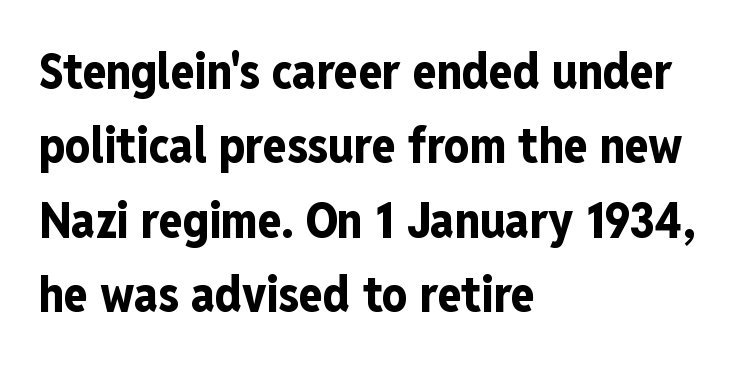
Weight: bold. Characters remain perfectly vertical along every line. The strip under each line holds only bare page. You could not count columns in this text — the font is proportionally spaced. Leading: standard. The face used here is a sans, in the tradition of grotesques and geometrics.
